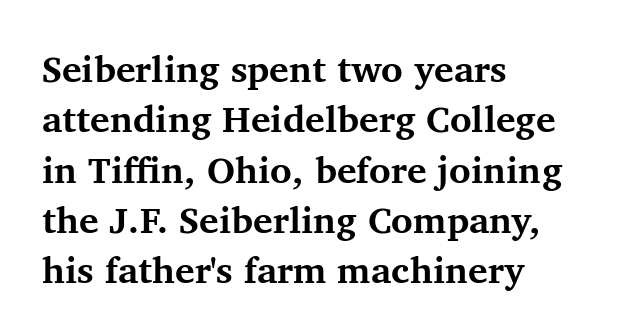
Q: Is the text bold? A: Yes.
Q: Is the text italic (slanted)? A: No, it is upright.
Q: Is the typeface a serif or a sans-serif typeface? A: Serif.
Q: Is the text underlined? A: No.
Q: How is the paragraph aligned? A: Left-aligned.
Q: Is the spacing between letters normal or unusually wide? A: Normal.
Q: Is the spacing between lines tight, normal or loose? A: Normal.
Q: Width (condensed, normal, or wide)? A: Normal.
Q: Stroke contrast? A: Medium.
Q: x-height? A: Medium.
Q: Monospaced? A: No.
